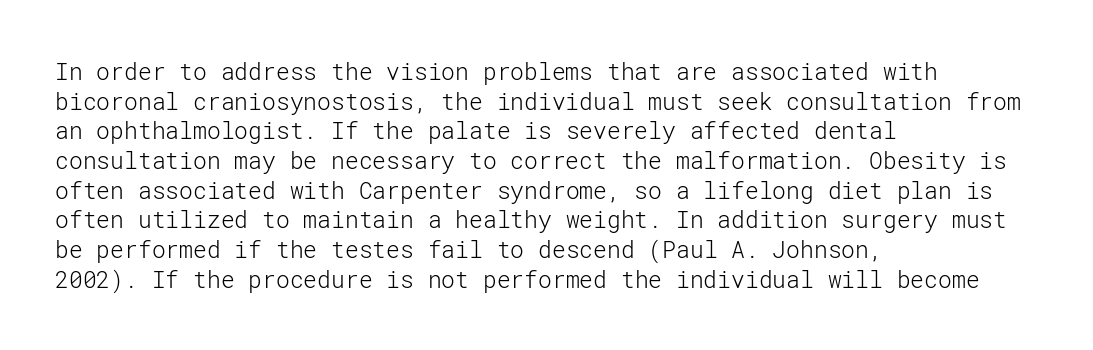
Q: Is the text bold? A: No.
Q: Is the text italic (slanted)? A: No, it is upright.
Q: Is the text underlined? A: No.
Q: How is the paragraph aligned? A: Left-aligned.
Q: Is the spacing between letters normal or unusually wide? A: Normal.
Q: Is the spacing between lines tight, normal or loose? A: Normal.
